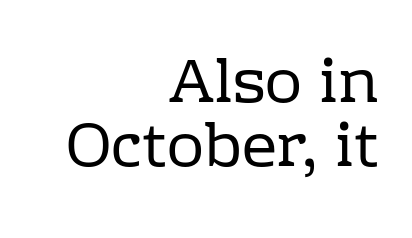
Q: Is the text bold? A: No.
Q: Is the text italic (slanted)? A: No, it is upright.
Q: Is the typeface a serif or a sans-serif typeface? A: Serif.
Q: Is the text underlined? A: No.
Q: How is the paragraph aligned? A: Right-aligned.
Q: Is the spacing between letters normal or unusually wide? A: Normal.
Q: Is the spacing between lines tight, normal or loose? A: Tight.
Q: Width (condensed, normal, or wide)? A: Normal.
Q: Stroke contrast? A: Low.
Q: x-height? A: Medium.
Q: Monospaced? A: No.
